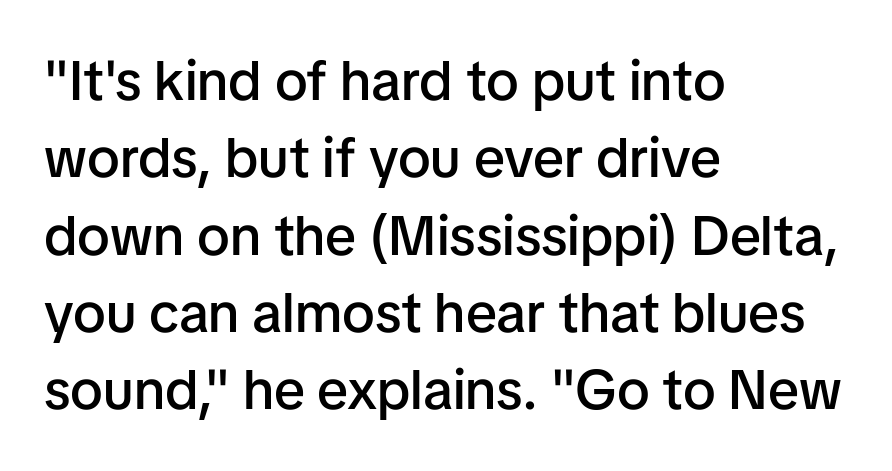
The image shows 56 px semibold sans-serif type, upright; set left-aligned, normal line spacing (1.38x), normal letter spacing, not underlined; low stroke contrast and a medium x-height.
